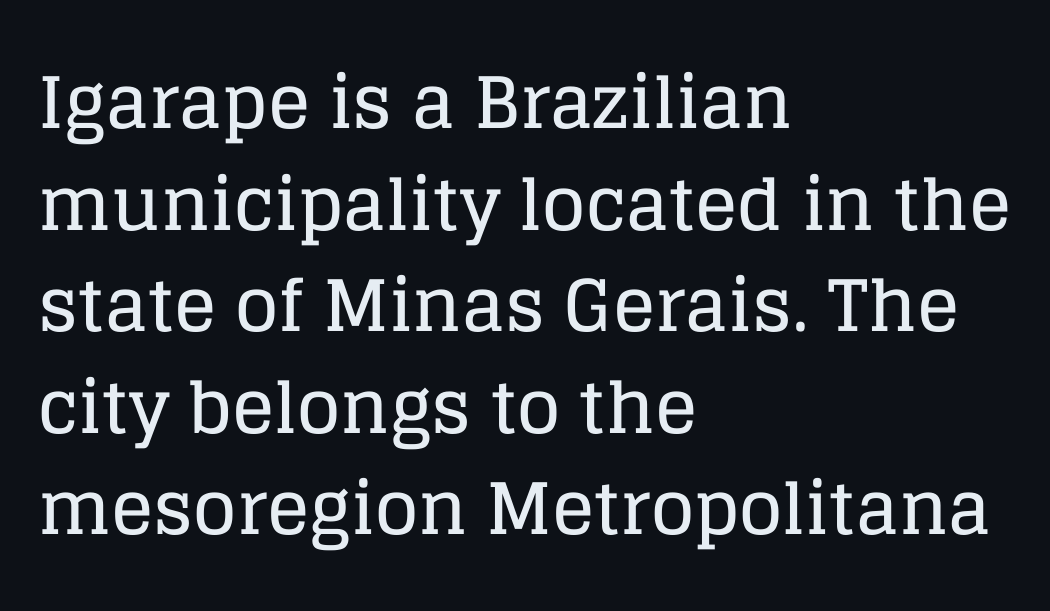
Q: Is the text italic (slanted)? A: No, it is upright.
Q: Is the typeface a serif or a sans-serif typeface? A: Serif.
Q: Is the text underlined? A: No.
Q: How is the paragraph aligned? A: Left-aligned.
Q: Is the spacing between letters normal or unusually wide? A: Normal.
Q: Is the spacing between lines tight, normal or loose? A: Normal.
Q: Width (condensed, normal, or wide)? A: Normal.
Q: Stroke contrast? A: Low.
Q: x-height? A: Large.
Q: Monospaced? A: No.
